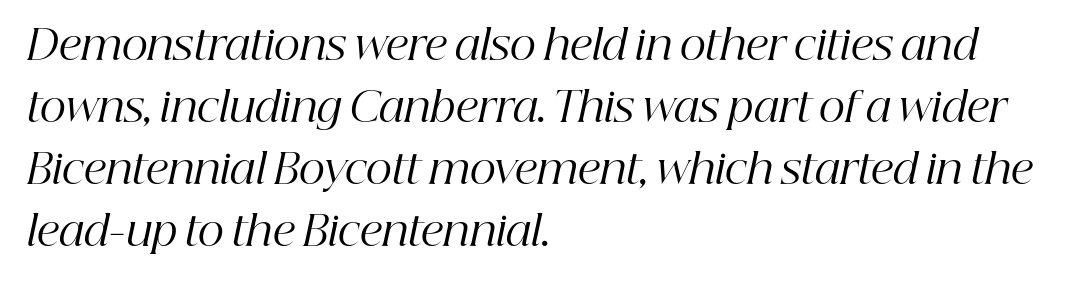
The words here are not underlined. The letters are slanted; this is an italic face. The setting favours the left margin, as ordinary paragraphs usually do. A quiet, ordinary-to-light weight characterises the typeface.
